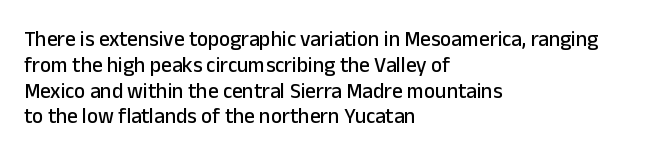
{"italic": "no", "underline": "no", "align": "left", "line_spacing_ratio": 1.23, "letter_spacing": "normal", "letter_spacing_em": 0.0, "glyph_px": 21}
